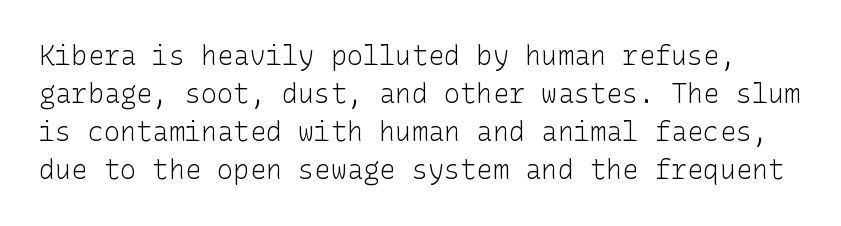
Q: Is the text bold? A: No.
Q: Is the text italic (slanted)? A: No, it is upright.
Q: Is the text underlined? A: No.
Q: Is the spacing between letters normal or unusually wide? A: Normal.
Q: Is the spacing between lines tight, normal or loose? A: Normal.
